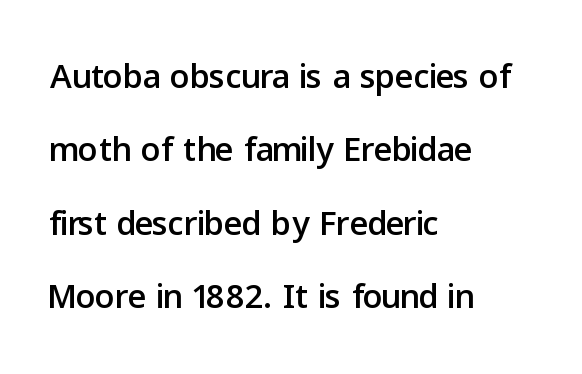
Normally led — the rows are evenly, conventionally spaced. Line beginnings align vertically; line endings do not. I'd call this a sans setting — the letters go barefoot. Underline: absent.
